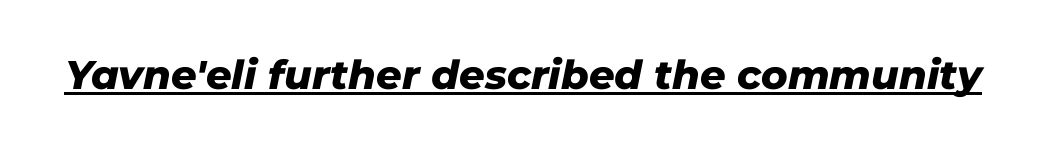
Q: Is the text bold? A: Yes.
Q: Is the text italic (slanted)? A: Yes, it leans right by about 11 degrees.
Q: Is the text underlined? A: Yes.
Q: Is the spacing between letters normal or unusually wide? A: Normal.
Q: Width (condensed, normal, or wide)? A: Normal.
Q: Stroke contrast? A: Low.
Q: x-height? A: Medium.
Q: Monospaced? A: No.
